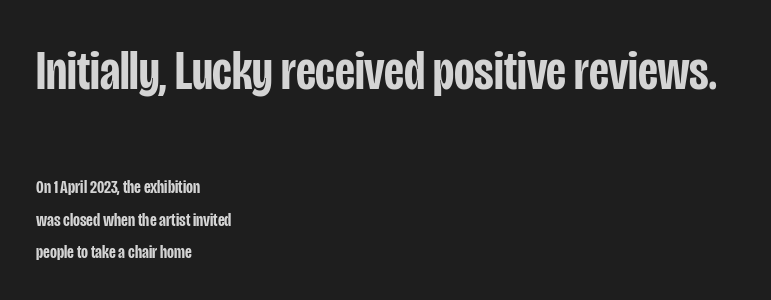
Q: Is the text bold? A: Semi-bold.
Q: Is the text italic (slanted)? A: No, it is upright.
Q: Is the typeface a serif or a sans-serif typeface? A: Sans-serif.
Q: Is the text underlined? A: No.
Q: How is the paragraph aligned? A: Left-aligned.
Q: Is the spacing between letters normal or unusually wide? A: Normal.
Q: Is the spacing between lines tight, normal or loose? A: Normal.
Q: Which block of text is set in a larger size, the first (top) or the second (bottom)? A: The first (top) one.
Q: Width (condensed, normal, or wide)? A: Condensed.
Q: Stroke contrast? A: Low.
Q: x-height? A: Large.
Q: Monospaced? A: No.
